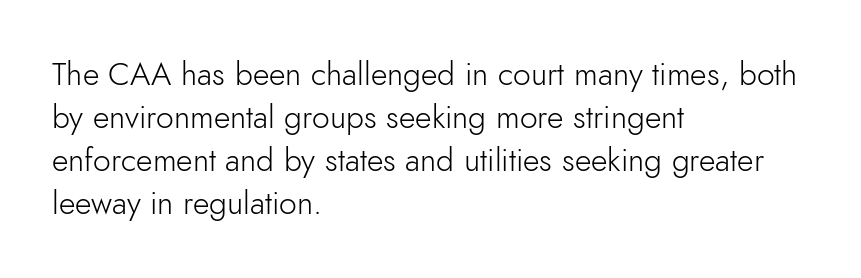
Q: Is the text bold? A: No.
Q: Is the text italic (slanted)? A: No, it is upright.
Q: Is the typeface a serif or a sans-serif typeface? A: Sans-serif.
Q: Is the text underlined? A: No.
Q: How is the paragraph aligned? A: Left-aligned.
Q: Is the spacing between letters normal or unusually wide? A: Normal.
Q: Is the spacing between lines tight, normal or loose? A: Normal.
Q: Width (condensed, normal, or wide)? A: Normal.
Q: Stroke contrast? A: Low.
Q: x-height? A: Small.
Q: Monospaced? A: No.
